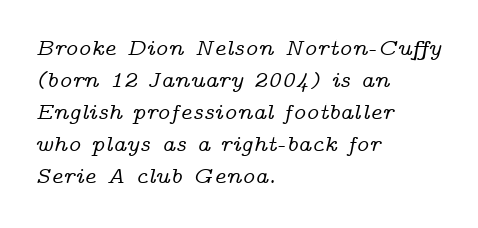
The image shows 23 px text type, italic (leaning right); set left-aligned, normal line spacing (1.39x), normal letter spacing, not underlined.
